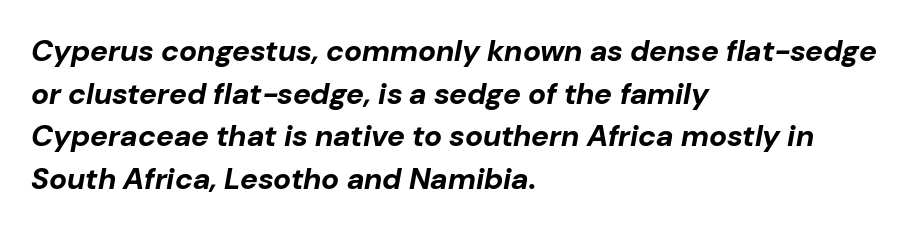
Q: Is the text bold? A: Yes.
Q: Is the text italic (slanted)? A: Yes, it leans right by about 10 degrees.
Q: Is the text underlined? A: No.
Q: How is the paragraph aligned? A: Left-aligned.
Q: Is the spacing between letters normal or unusually wide? A: Normal.
Q: Is the spacing between lines tight, normal or loose? A: Normal.
Q: Width (condensed, normal, or wide)? A: Normal.
Q: Stroke contrast? A: Low.
Q: x-height? A: Medium.
Q: Monospaced? A: No.
